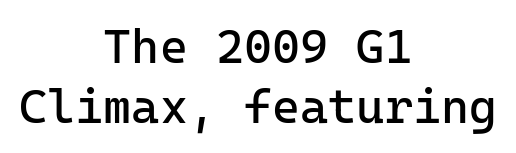
Q: Is the text bold? A: No.
Q: Is the text italic (slanted)? A: No, it is upright.
Q: Is the typeface a serif or a sans-serif typeface? A: Sans-serif.
Q: Is the text underlined? A: No.
Q: How is the paragraph aligned? A: Centered.
Q: Is the spacing between letters normal or unusually wide? A: Normal.
Q: Is the spacing between lines tight, normal or loose? A: Normal.
Q: Width (condensed, normal, or wide)? A: Normal.
Q: Stroke contrast? A: Low.
Q: x-height? A: Medium.
Q: Monospaced? A: Yes.
